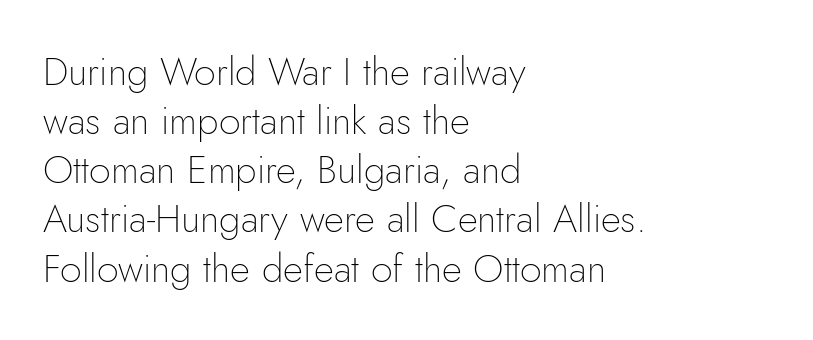
{"serif": "no", "italic": "no", "bold": "no", "weight": "thin", "width": "normal", "stroke_contrast": "low", "x_height": "small", "monospaced": "no", "underline": "no", "align": "left", "line_spacing": "normal", "line_spacing_ratio": 1.26, "letter_spacing": "normal", "letter_spacing_em": 0.0, "glyph_px": 39}
